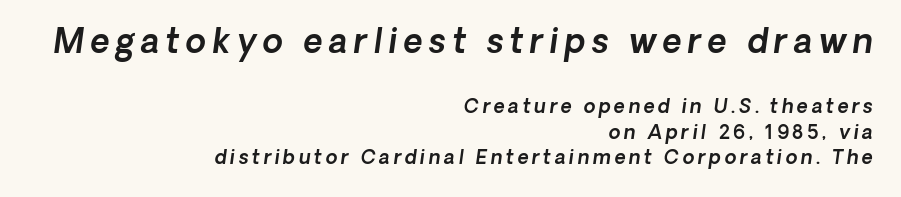
Q: Is the typeface a serif or a sans-serif typeface? A: Sans-serif.
Q: Is the text underlined? A: No.
Q: How is the paragraph aligned? A: Right-aligned.
Q: Is the spacing between lines tight, normal or loose? A: Normal.
Q: Which block of text is set in a larger size, the first (top) or the second (bottom)? A: The first (top) one.
Q: Width (condensed, normal, or wide)? A: Normal.
Q: x-height? A: Medium.
Q: Monospaced? A: No.
